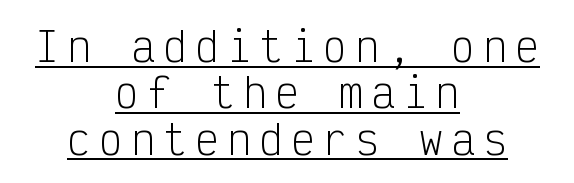
The image shows 40 px light, condensed sans-serif type, upright, monospaced; set centered, line spacing 1.16x, unusually wide letter spacing (+0.2 em), underlined; low stroke contrast and a medium x-height.
